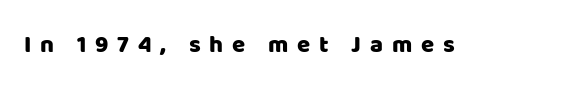
The image shows 24 px text type, upright; set unusually wide letter spacing (+0.37 em), not underlined.
